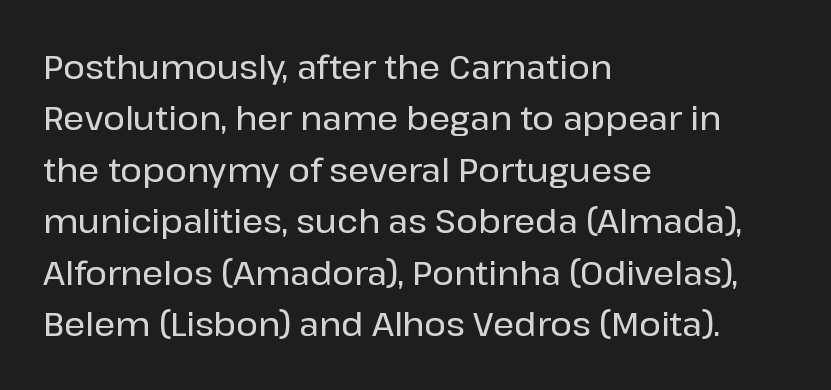
Q: Is the text italic (slanted)? A: No, it is upright.
Q: Is the typeface a serif or a sans-serif typeface? A: Sans-serif.
Q: Is the text underlined? A: No.
Q: How is the paragraph aligned? A: Left-aligned.
Q: Is the spacing between letters normal or unusually wide? A: Normal.
Q: Is the spacing between lines tight, normal or loose? A: Normal.
Q: Width (condensed, normal, or wide)? A: Normal.
Q: Stroke contrast? A: Low.
Q: x-height? A: Medium.
Q: Monospaced? A: No.
